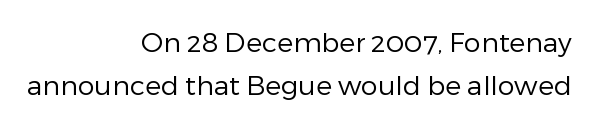
{"italic": "no", "bold": "no", "underline": "no", "align": "right", "line_spacing": "normal", "line_spacing_ratio": 1.61, "letter_spacing": "normal", "letter_spacing_em": 0.0, "glyph_px": 27}
